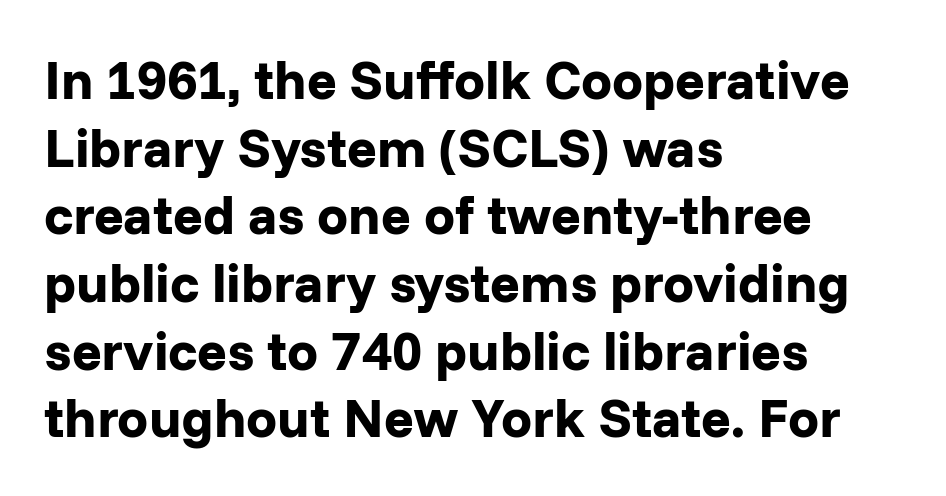
The image shows 55 px bold sans-serif type, upright; set left-aligned, line spacing 1.23x, normal letter spacing, not underlined; low stroke contrast and a medium x-height.
